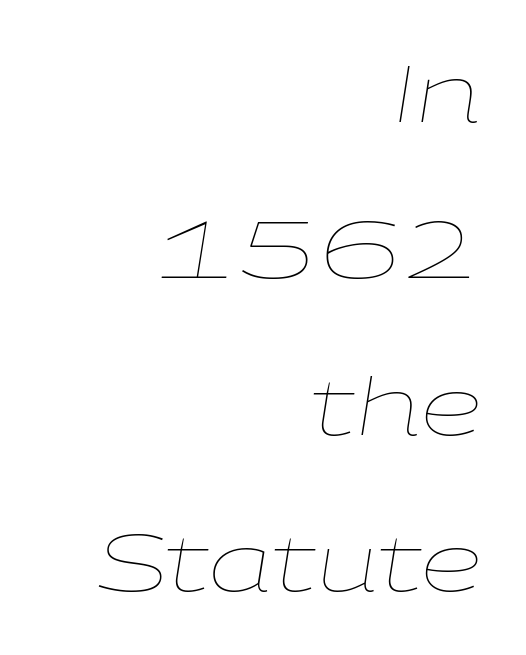
{"italic": "yes", "lean": "right", "slant_degrees": 9, "bold": "no", "weight": "thin", "width": "wide", "stroke_contrast": "low", "x_height": "medium", "monospaced": "no", "underline": "no", "align": "right", "line_spacing": "loose", "line_spacing_ratio": 1.98, "letter_spacing": "normal", "letter_spacing_em": 0.0, "glyph_px": 79}
